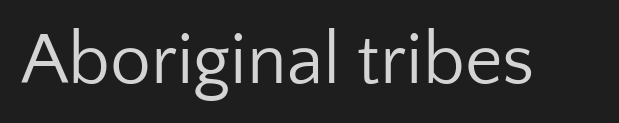
{"serif": "no", "italic": "no", "bold": "no", "weight": "regular", "width": "normal", "stroke_contrast": "low", "x_height": "medium", "monospaced": "no", "underline": "no", "letter_spacing": "normal", "letter_spacing_em": 0.0, "glyph_px": 73}
